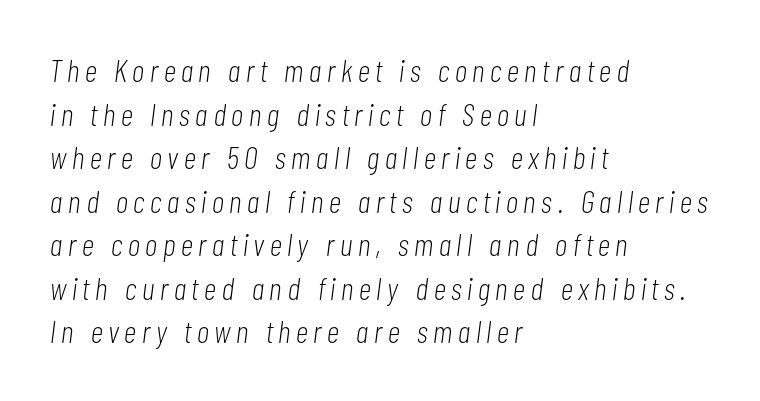
The image shows 32 px light, condensed type, italic (leaning right); set left-aligned, normal line spacing (1.36x), not underlined; low stroke contrast and a medium x-height.
